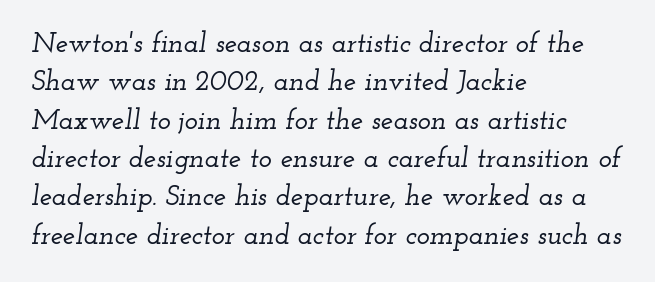
These lines are set flush left with a ragged right edge. Glyph-to-glyph distance matches everyday printed text. A serif font was chosen for this passage. Here the designer chose a conventional face with non-uniform glyph widths. How would I describe the line gaps? Plain and ordinary.
